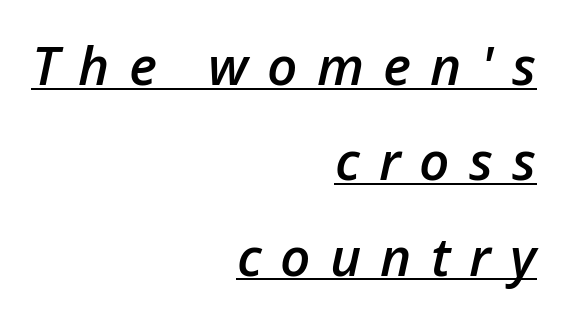
{"italic": "yes", "lean": "right", "slant_degrees": 12, "bold": "semi", "weight": "semibold", "width": "normal", "stroke_contrast": "low", "x_height": "medium", "monospaced": "no", "underline": "yes", "align": "right", "line_spacing_ratio": 1.8, "letter_spacing": "wide", "letter_spacing_em": 0.36, "glyph_px": 53}
